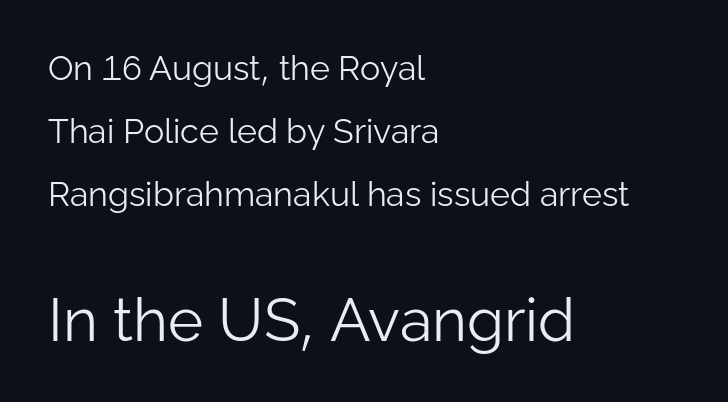
The image shows 60 px light sans-serif type, upright; set left-aligned, line spacing 1.85x, normal letter spacing, not underlined; the second (bottom) block is 1.76x larger; low stroke contrast and a medium x-height.
